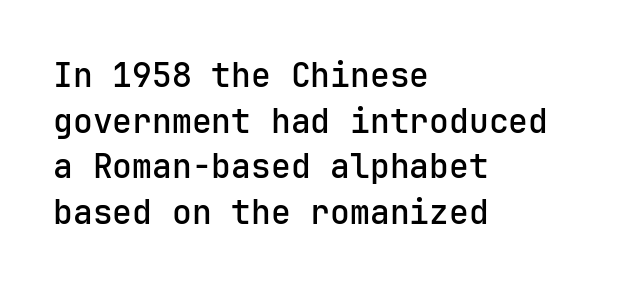
{"serif": "no", "italic": "no", "bold": "semi", "weight": "semibold", "width": "normal", "stroke_contrast": "low", "x_height": "medium", "underline": "no", "align": "left", "line_spacing": "normal", "line_spacing_ratio": 1.38, "letter_spacing": "normal", "letter_spacing_em": 0.0, "glyph_px": 33}
